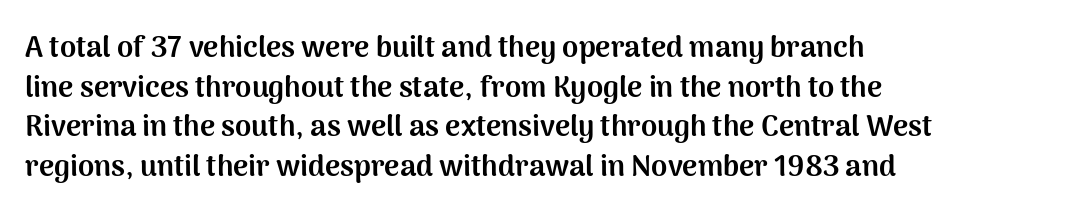
{"serif": "no", "italic": "no", "bold": "yes", "weight": "bold", "width": "normal", "stroke_contrast": "medium", "x_height": "medium", "monospaced": "no", "underline": "no", "align": "left", "line_spacing": "normal", "line_spacing_ratio": 1.37, "letter_spacing": "normal", "letter_spacing_em": 0.0, "glyph_px": 29}
